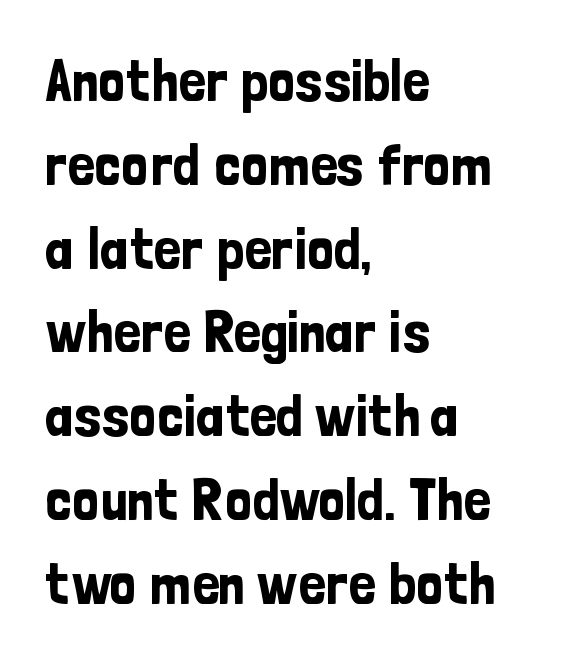
The passage is arranged the way most books set body copy — flush left. This sample keeps an unexceptional amount of space between lines. Proportional: the letters do not fall into vertical columns. Rendered with straight, roman letterforms. The rendering shows plain stroke endings on the letterforms — a sans-serif design. In terms of letterspacing, this is plain default setting.
